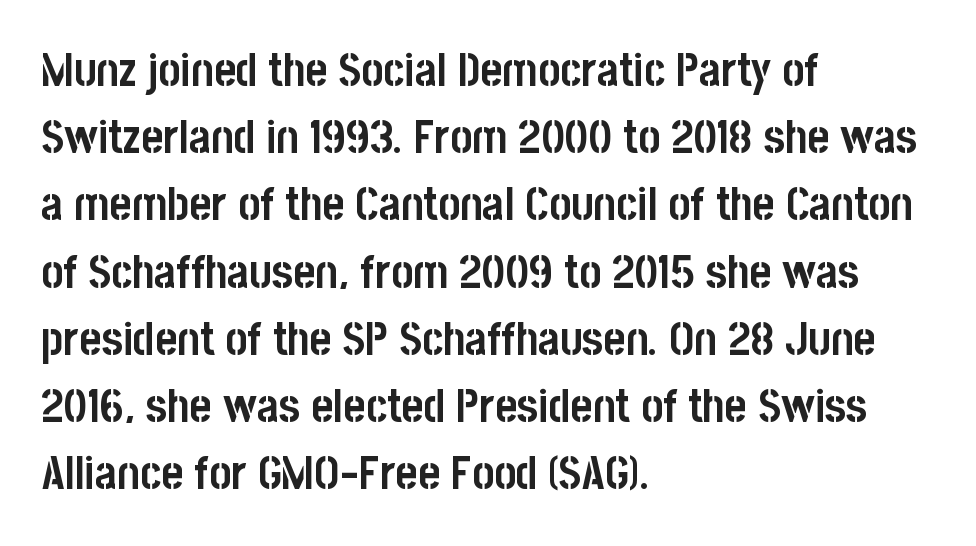
The image shows 47 px semibold, condensed sans-serif type, upright; set left-aligned, normal line spacing (1.43x), normal letter spacing, not underlined; low stroke contrast and a large x-height.
